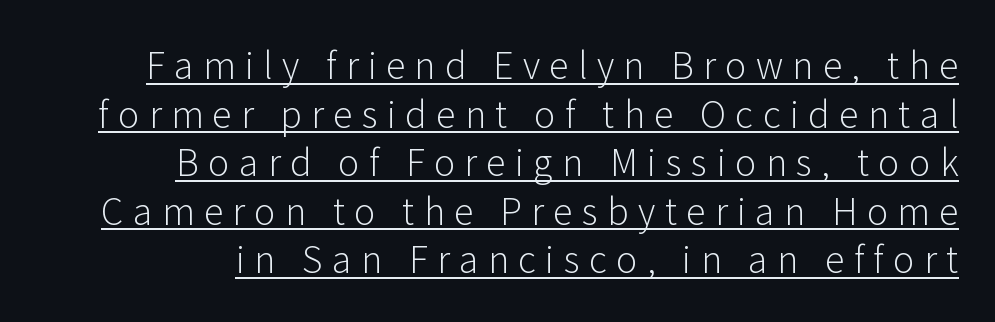
The image shows 36 px light sans-serif type, upright; set right-aligned, normal line spacing (1.35x), unusually wide letter spacing (+0.26 em), underlined; low stroke contrast and a medium x-height.
